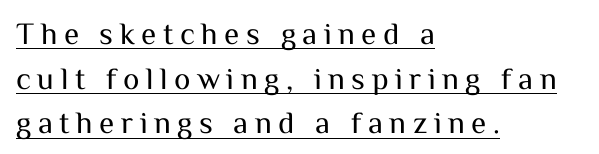
{"serif": "no", "italic": "no", "bold": "no", "weight": "regular", "width": "normal", "stroke_contrast": "medium", "x_height": "medium", "monospaced": "no", "underline": "yes", "align": "left", "line_spacing": "normal", "line_spacing_ratio": 1.44, "letter_spacing": "wide", "letter_spacing_em": 0.21, "glyph_px": 31}
